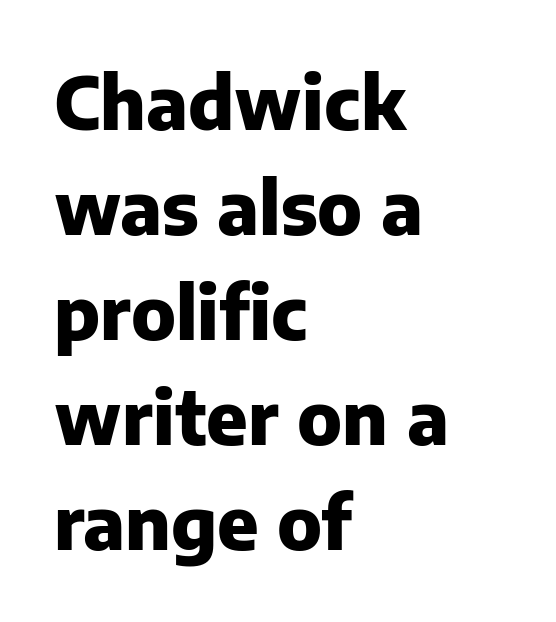
{"serif": "no", "italic": "no", "bold": "yes", "weight": "heavy", "width": "normal", "stroke_contrast": "low", "x_height": "medium", "monospaced": "no", "underline": "no", "align": "left", "line_spacing": "normal", "line_spacing_ratio": 1.44, "letter_spacing": "normal", "letter_spacing_em": 0.0, "glyph_px": 73}
